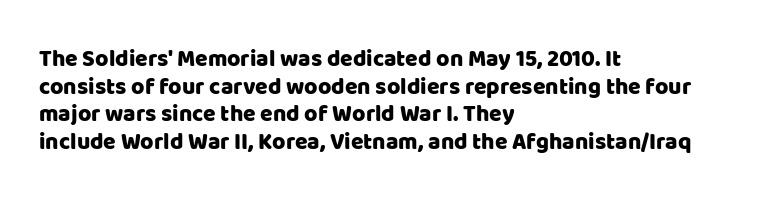
The line texture is even and compact thanks to regular tracking. These lines stack with their left ends in a neat column. The lettering stays uniformly vertical, giving the passage a roman look. Check the space under the baseline: it is left empty.
